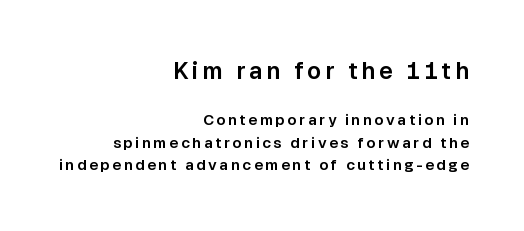
The image shows 23 px text type, upright; set right-aligned, normal line spacing (1.53x), not underlined; the first (top) block is 1.53x larger.
